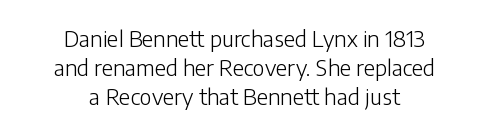
The passage is arranged like a title page — every line centered. Tall strokes in this sample are plumb rather than angled. The line-height multiplier appears to be the usual default. Observe the ordinary spacing: letters are neighbours, not strangers. Counters stay open thanks to moderate or lighter strokes. Has an underline been added? It has not.
